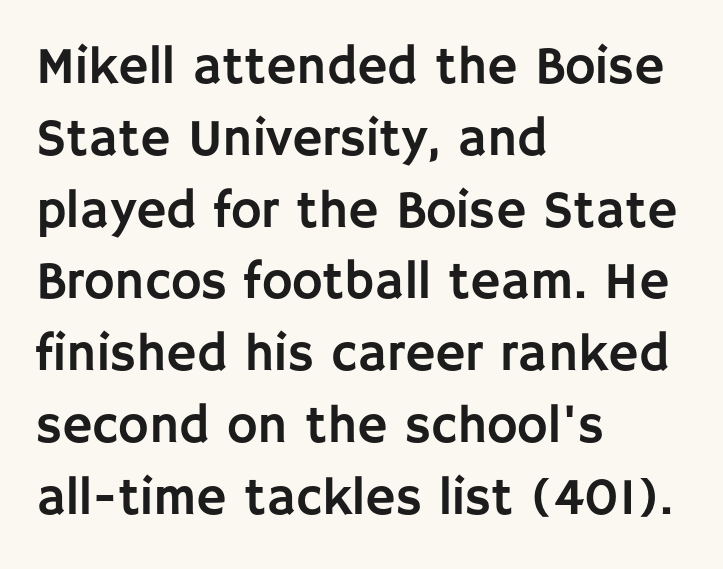
Q: Is the text italic (slanted)? A: No, it is upright.
Q: Is the typeface a serif or a sans-serif typeface? A: Sans-serif.
Q: Is the text underlined? A: No.
Q: How is the paragraph aligned? A: Left-aligned.
Q: Is the spacing between letters normal or unusually wide? A: Normal.
Q: Is the spacing between lines tight, normal or loose? A: Normal.
Q: Width (condensed, normal, or wide)? A: Normal.
Q: Stroke contrast? A: Low.
Q: x-height? A: Large.
Q: Monospaced? A: No.
